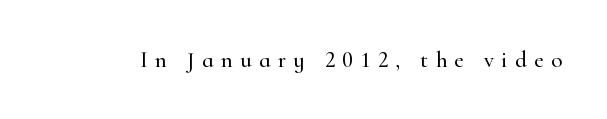
{"italic": "no", "underline": "no", "letter_spacing": "wide", "letter_spacing_em": 0.32, "glyph_px": 23}
